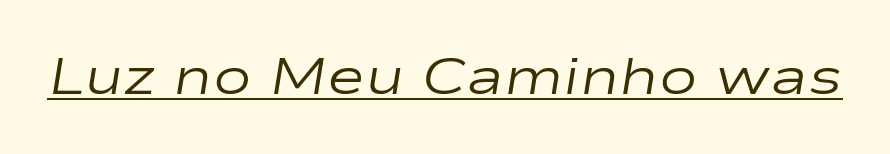
Short note: letters normally spaced. Heft: none added — not bold. Proportional: the letters do not fall into vertical columns. If you drew a line through each stem, it would be angled. Check the space under the baseline: a stroke is drawn there.
